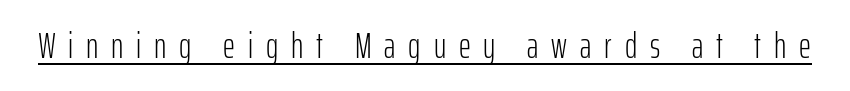
{"serif": "no", "italic": "no", "bold": "no", "weight": "light", "width": "condensed", "stroke_contrast": "low", "x_height": "medium", "monospaced": "no", "underline": "yes", "letter_spacing": "wide", "letter_spacing_em": 0.35, "glyph_px": 37}
